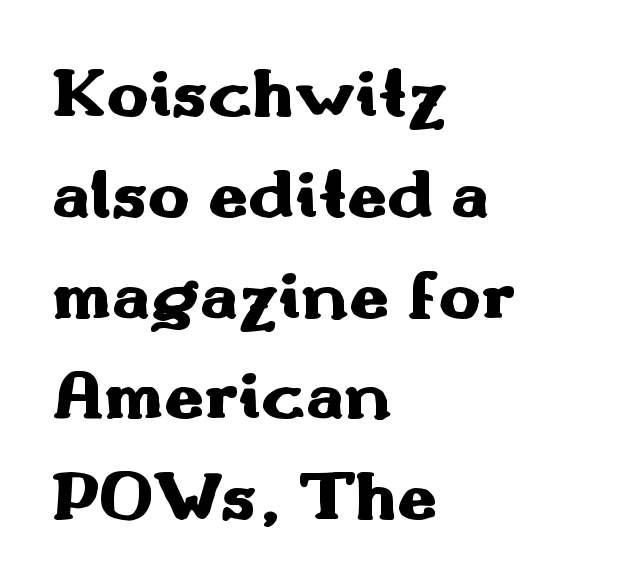
The image shows 71 px heavy, wide sans-serif type, upright; set left-aligned, normal line spacing (1.42x), normal letter spacing, not underlined; medium stroke contrast and a small x-height.
